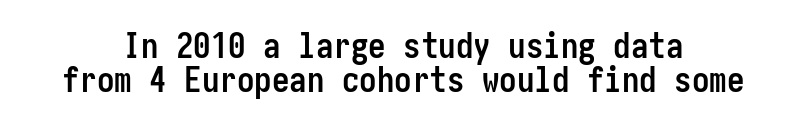
Q: Is the text bold? A: Yes.
Q: Is the text italic (slanted)? A: No, it is upright.
Q: Is the typeface a serif or a sans-serif typeface? A: Sans-serif.
Q: Is the text underlined? A: No.
Q: How is the paragraph aligned? A: Centered.
Q: Is the spacing between letters normal or unusually wide? A: Normal.
Q: Is the spacing between lines tight, normal or loose? A: Tight.
Q: Width (condensed, normal, or wide)? A: Condensed.
Q: Stroke contrast? A: Low.
Q: x-height? A: Medium.
